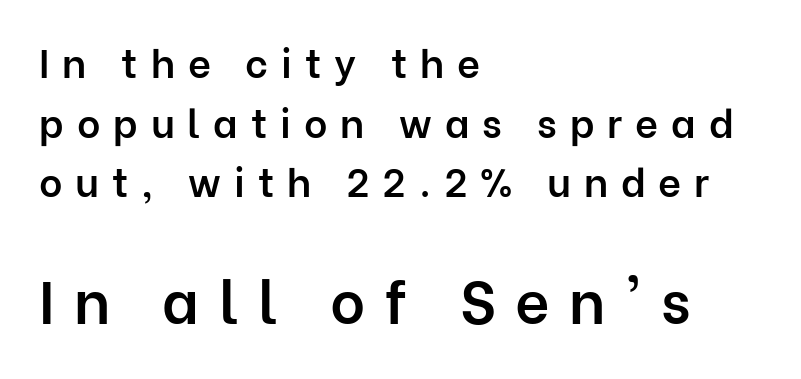
{"serif": "no", "italic": "no", "bold": "semi", "weight": "semibold", "width": "normal", "stroke_contrast": "low", "x_height": "medium", "monospaced": "no", "underline": "no", "align": "left", "line_spacing": "normal", "line_spacing_ratio": 1.49, "letter_spacing": "wide", "letter_spacing_em": 0.32, "larger_block": "second", "size_ratio": 1.5, "glyph_px": 60}
